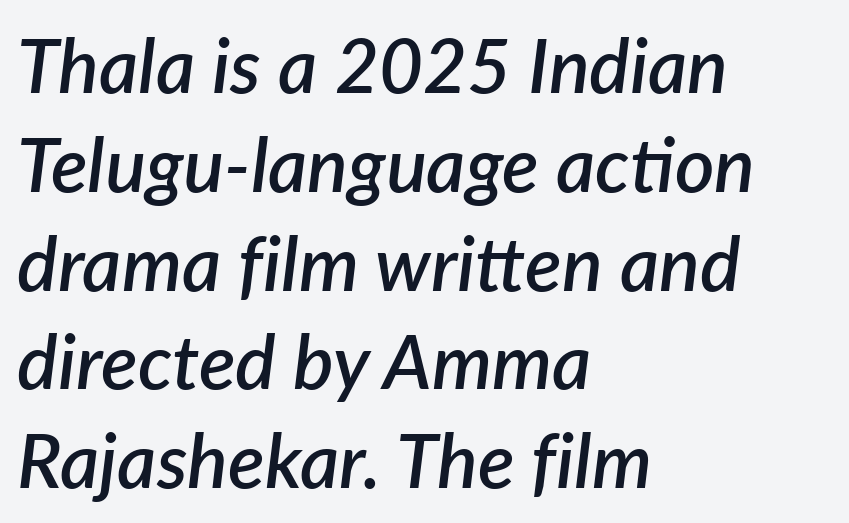
{"italic": "yes", "lean": "right", "slant_degrees": 7, "bold": "semi", "weight": "semibold", "width": "normal", "stroke_contrast": "low", "x_height": "medium", "monospaced": "no", "underline": "no", "align": "left", "line_spacing": "normal", "line_spacing_ratio": 1.3, "letter_spacing": "normal", "letter_spacing_em": 0.0, "glyph_px": 76}
